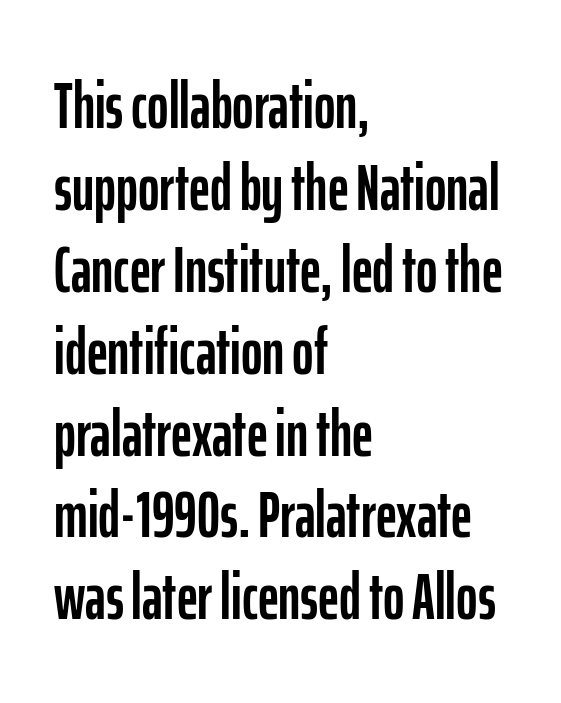
{"serif": "no", "italic": "no", "width": "condensed", "stroke_contrast": "low", "x_height": "medium", "monospaced": "no", "underline": "no", "align": "left", "line_spacing": "normal", "line_spacing_ratio": 1.26, "letter_spacing": "normal", "letter_spacing_em": 0.0, "glyph_px": 65}
